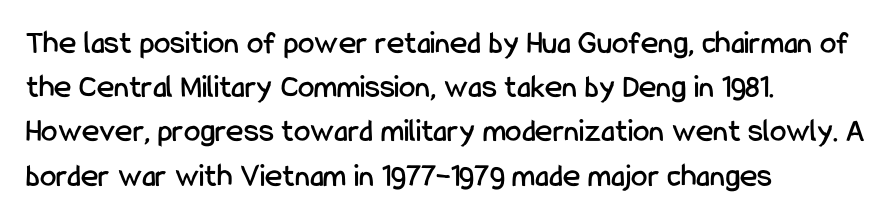
{"serif": "no", "italic": "no", "width": "condensed", "stroke_contrast": "low", "x_height": "medium", "monospaced": "no", "underline": "no", "align": "left", "line_spacing": "normal", "line_spacing_ratio": 1.34, "letter_spacing": "normal", "letter_spacing_em": 0.0, "glyph_px": 33}
